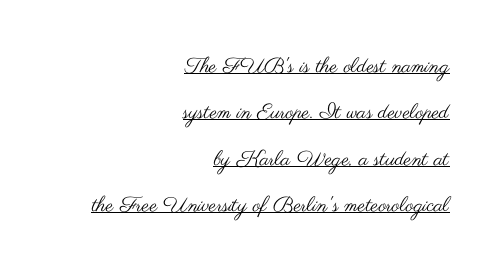
Q: Is the text bold? A: No.
Q: Is the text italic (slanted)? A: Yes.
Q: Is the text underlined? A: Yes.
Q: How is the paragraph aligned? A: Right-aligned.
Q: Is the spacing between letters normal or unusually wide? A: Normal.
Q: Is the spacing between lines tight, normal or loose? A: Loose.
